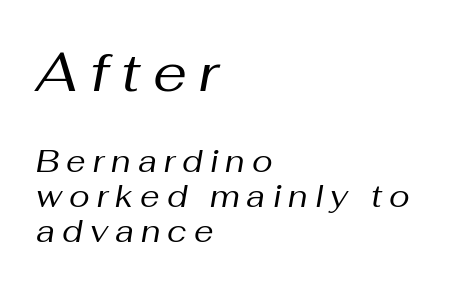
Q: Is the text bold? A: No.
Q: Is the text italic (slanted)? A: Yes, it leans right by about 10 degrees.
Q: Is the text underlined? A: No.
Q: How is the paragraph aligned? A: Left-aligned.
Q: Is the spacing between letters normal or unusually wide? A: Unusually wide.
Q: Is the spacing between lines tight, normal or loose? A: Tight.
Q: Which block of text is set in a larger size, the first (top) or the second (bottom)? A: The first (top) one.
Q: Width (condensed, normal, or wide)? A: Normal.
Q: Stroke contrast? A: Medium.
Q: x-height? A: Medium.
Q: Monospaced? A: No.
